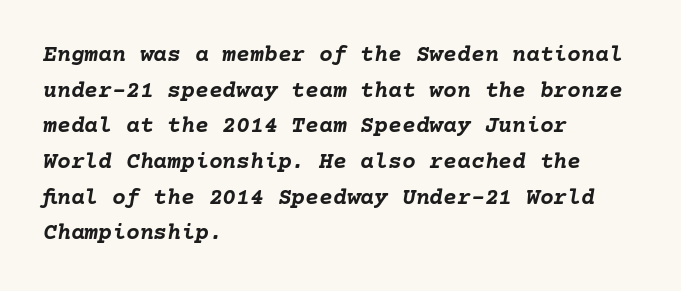
Q: Is the text bold? A: Yes.
Q: Is the text italic (slanted)? A: Yes, it leans right by about 10 degrees.
Q: Is the text underlined? A: No.
Q: How is the paragraph aligned? A: Left-aligned.
Q: Is the spacing between letters normal or unusually wide? A: Normal.
Q: Is the spacing between lines tight, normal or loose? A: Normal.
